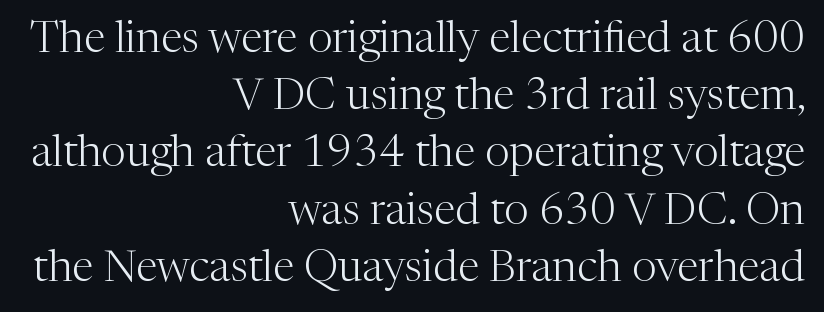
Q: Is the text bold? A: No.
Q: Is the text italic (slanted)? A: No, it is upright.
Q: Is the typeface a serif or a sans-serif typeface? A: Serif.
Q: Is the text underlined? A: No.
Q: How is the paragraph aligned? A: Right-aligned.
Q: Is the spacing between letters normal or unusually wide? A: Normal.
Q: Is the spacing between lines tight, normal or loose? A: Normal.
Q: Width (condensed, normal, or wide)? A: Normal.
Q: Stroke contrast? A: Medium.
Q: x-height? A: Medium.
Q: Monospaced? A: No.
